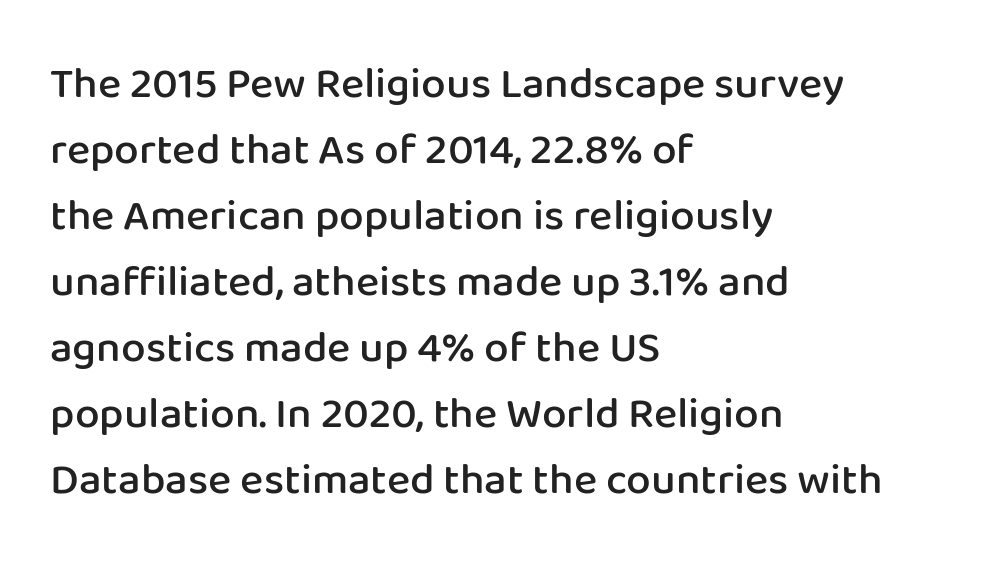
Check where the strokes stop: nothing finishes them off — pure sans. Reading down the block, your eye returns to a fixed left position each line. Do the characters align in a grid? No, the font is proportional. The passage shown is not underscored anywhere.
